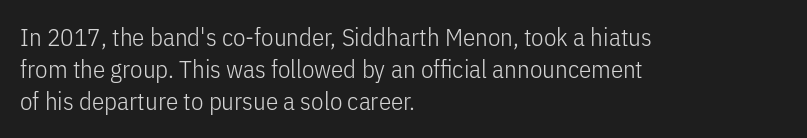
Q: Is the text bold? A: No.
Q: Is the text italic (slanted)? A: No, it is upright.
Q: Is the text underlined? A: No.
Q: How is the paragraph aligned? A: Left-aligned.
Q: Is the spacing between letters normal or unusually wide? A: Normal.
Q: Is the spacing between lines tight, normal or loose? A: Normal.
